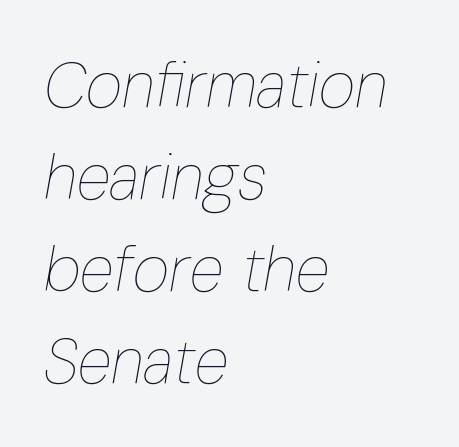
Stems and bowls with no extra thickness — not bold. The rendering applies a slant to the glyphs. Glance below the letters and you will spot only blank space. The block of text has a typical density, with ordinary space between rows.
